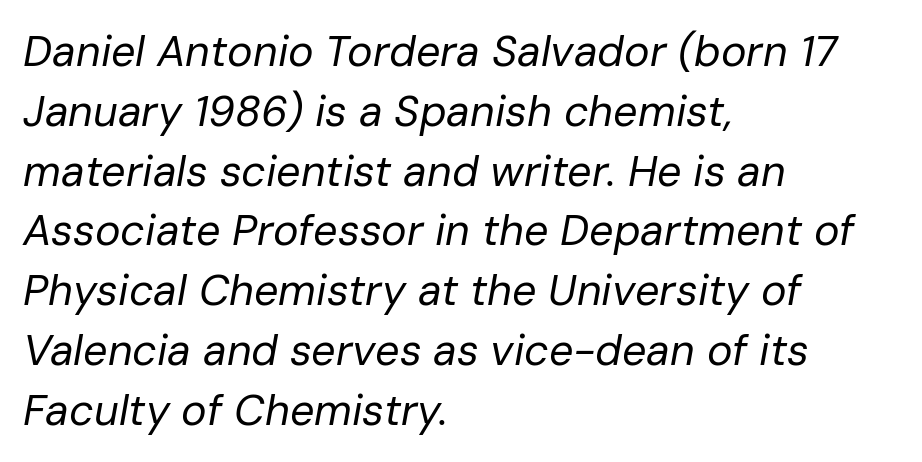
Q: Is the text bold? A: No.
Q: Is the text italic (slanted)? A: Yes, it leans right by about 10 degrees.
Q: Is the text underlined? A: No.
Q: How is the paragraph aligned? A: Left-aligned.
Q: Is the spacing between letters normal or unusually wide? A: Normal.
Q: Is the spacing between lines tight, normal or loose? A: Normal.
Q: Width (condensed, normal, or wide)? A: Normal.
Q: Stroke contrast? A: Low.
Q: x-height? A: Medium.
Q: Monospaced? A: No.
